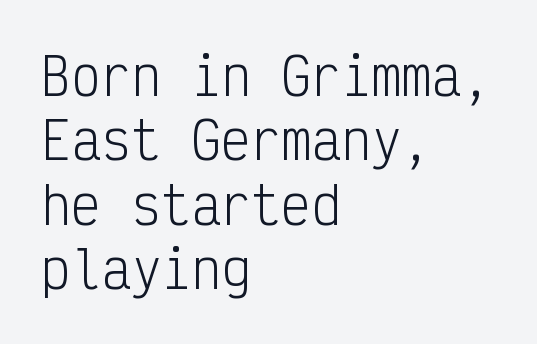
{"serif": "no", "italic": "no", "bold": "no", "weight": "light", "width": "condensed", "stroke_contrast": "low", "x_height": "medium", "monospaced": "yes", "underline": "no", "align": "left", "line_spacing": "normal", "line_spacing_ratio": 1.29, "letter_spacing": "normal", "letter_spacing_em": 0.0, "glyph_px": 50}
